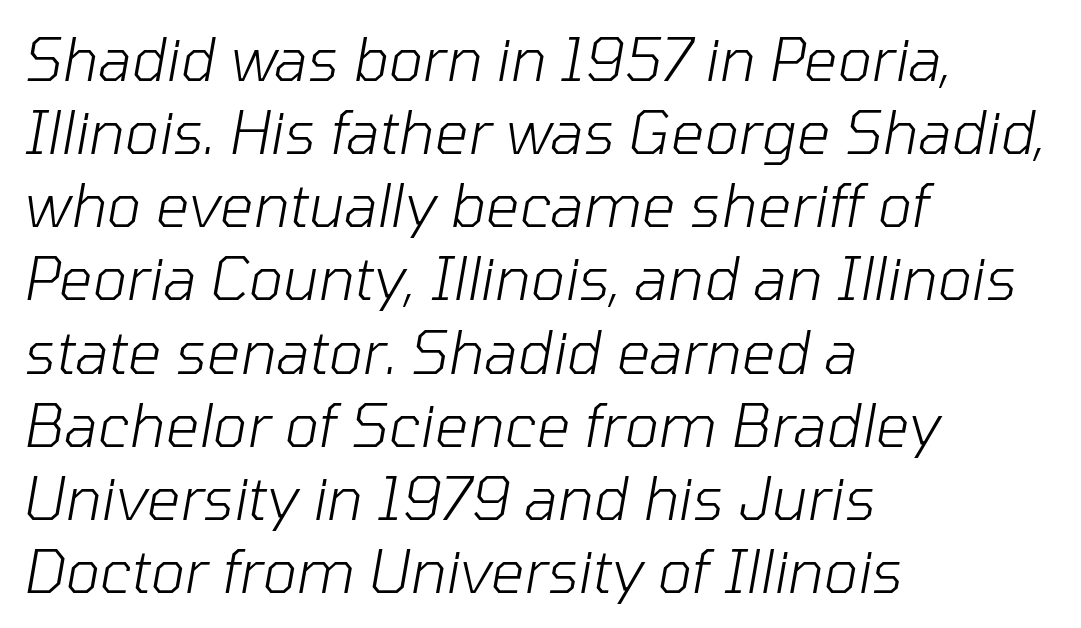
Q: Is the text bold? A: No.
Q: Is the text italic (slanted)? A: Yes, it leans right by about 10 degrees.
Q: Is the text underlined? A: No.
Q: How is the paragraph aligned? A: Left-aligned.
Q: Is the spacing between letters normal or unusually wide? A: Normal.
Q: Width (condensed, normal, or wide)? A: Normal.
Q: Stroke contrast? A: Low.
Q: x-height? A: Medium.
Q: Monospaced? A: No.
